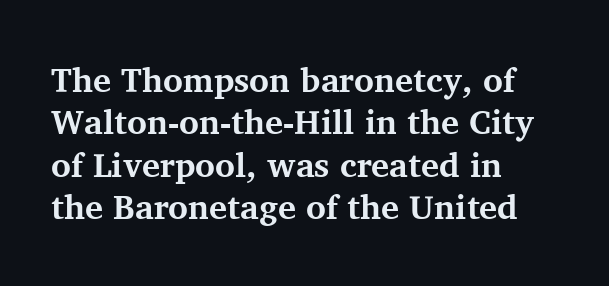
{"serif": "yes", "italic": "no", "bold": "yes", "weight": "bold", "width": "normal", "stroke_contrast": "medium", "x_height": "medium", "monospaced": "no", "underline": "no", "align": "left", "line_spacing": "normal", "line_spacing_ratio": 1.25, "letter_spacing": "normal", "letter_spacing_em": 0.0, "glyph_px": 34}
